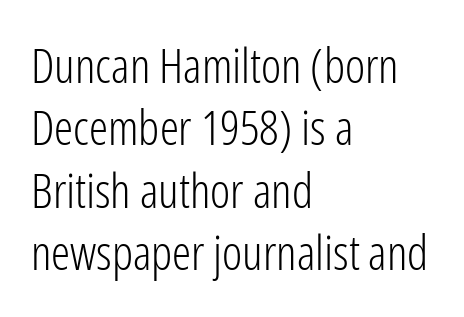
Q: Is the text bold? A: No.
Q: Is the text italic (slanted)? A: No, it is upright.
Q: Is the typeface a serif or a sans-serif typeface? A: Sans-serif.
Q: Is the text underlined? A: No.
Q: How is the paragraph aligned? A: Left-aligned.
Q: Is the spacing between letters normal or unusually wide? A: Normal.
Q: Is the spacing between lines tight, normal or loose? A: Normal.
Q: Width (condensed, normal, or wide)? A: Condensed.
Q: Stroke contrast? A: Low.
Q: x-height? A: Medium.
Q: Monospaced? A: No.
